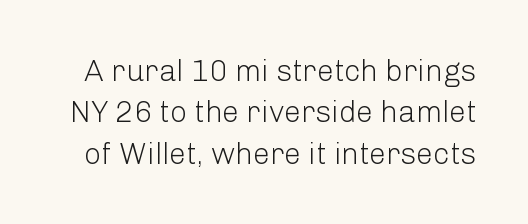
The image shows 30 px light sans-serif type, upright; set normal line spacing (1.38x), normal letter spacing, not underlined; low stroke contrast and a medium x-height.
